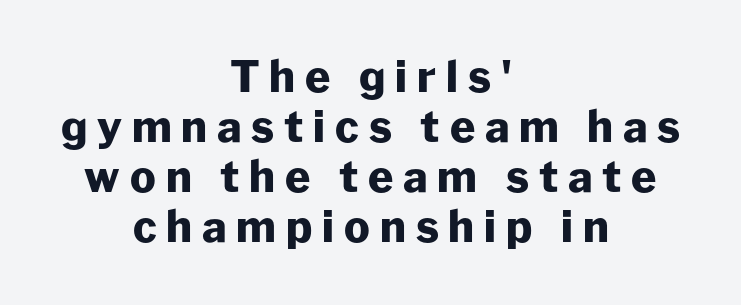
Inter-character spacing is expanded well beyond the font's built-in metrics. The letters advance in unequal steps, a hallmark of proportional type. The baseline area is clear. On the weight axis this lands at bold, roughly 700. The rendering shows plain stroke endings on the letterforms — a sans-serif design. The typography opts for an upright posture over an oblique one.
